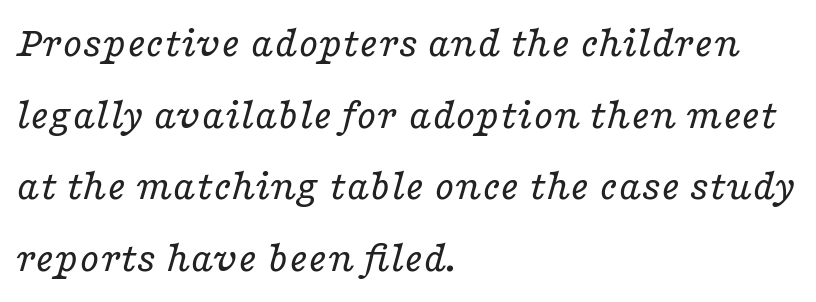
{"serif": "yes", "italic": "yes", "lean": "right", "slant_degrees": 16, "bold": "no", "weight": "regular", "width": "wide", "stroke_contrast": "low", "x_height": "medium", "monospaced": "no", "underline": "no", "align": "left", "line_spacing": "normal", "line_spacing_ratio": 1.59, "letter_spacing": "normal", "letter_spacing_em": 0.0, "glyph_px": 45}
